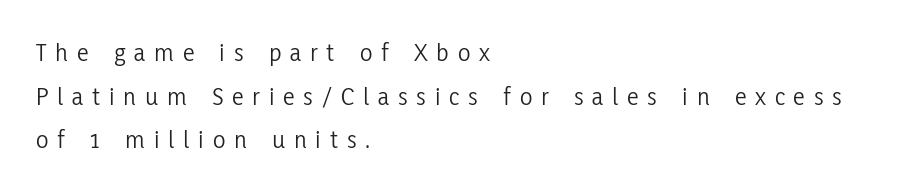
Q: Is the text bold? A: No.
Q: Is the text italic (slanted)? A: No, it is upright.
Q: Is the text underlined? A: No.
Q: How is the paragraph aligned? A: Left-aligned.
Q: Is the spacing between letters normal or unusually wide? A: Unusually wide.
Q: Is the spacing between lines tight, normal or loose? A: Normal.
